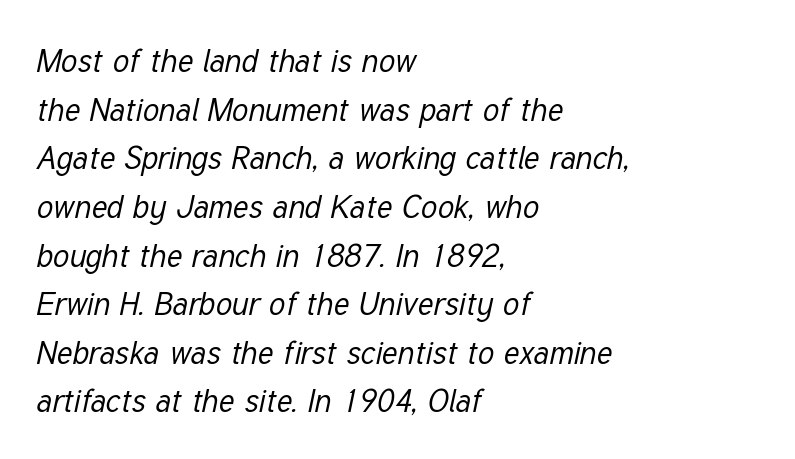
Words float on clear page, feet unadorned. The typography opts for an oblique posture over an upright one. Think of a printed novel: that variable character pitch is what you see here. Inter-character spacing is left at the font's built-in metrics. One-word summary of the alignment: left.
